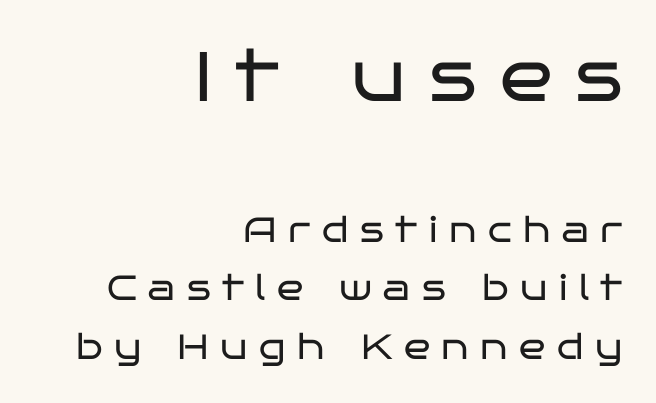
The image shows 70 px regular-weight, wide sans-serif type, upright; set right-aligned, normal line spacing (1.68x), unusually wide letter spacing (+0.33 em), not underlined; the first (top) block is 2.0x larger; low stroke contrast and a large x-height.
